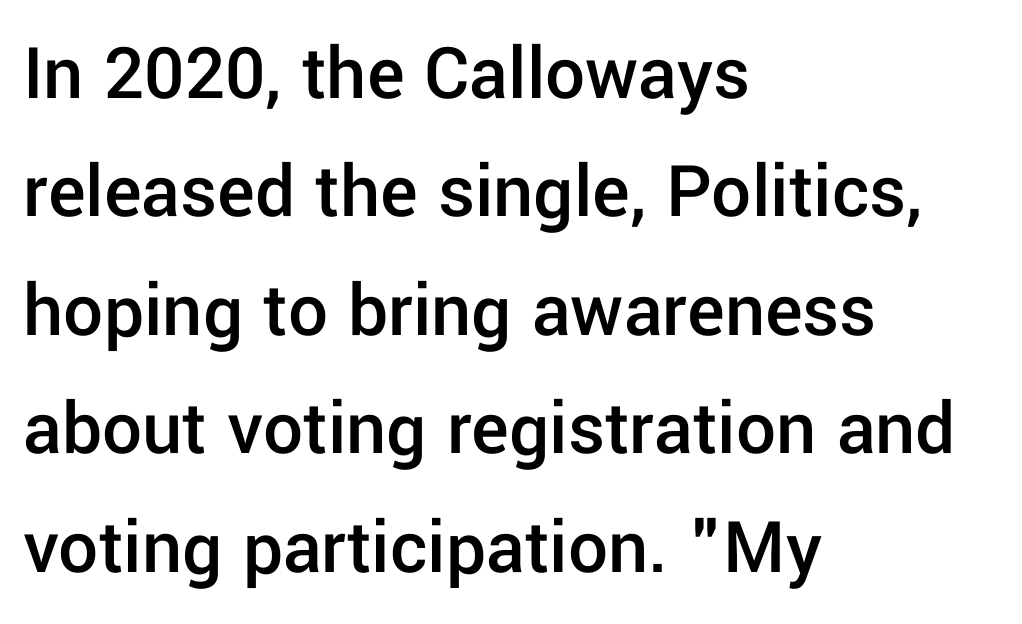
{"serif": "no", "italic": "no", "bold": "semi", "weight": "semibold", "width": "normal", "stroke_contrast": "low", "x_height": "medium", "monospaced": "no", "underline": "no", "align": "left", "line_spacing": "normal", "line_spacing_ratio": 1.5, "letter_spacing": "normal", "letter_spacing_em": 0.0, "glyph_px": 79}
